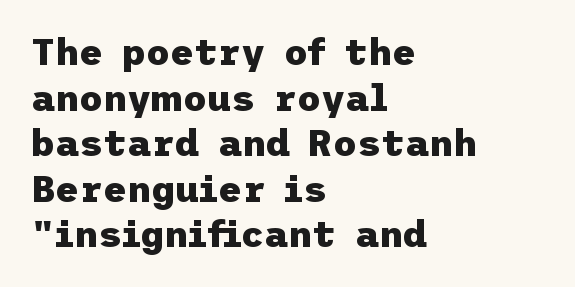
Q: Is the text bold? A: Yes.
Q: Is the text italic (slanted)? A: No, it is upright.
Q: Is the typeface a serif or a sans-serif typeface? A: Sans-serif.
Q: Is the text underlined? A: No.
Q: How is the paragraph aligned? A: Left-aligned.
Q: Is the spacing between letters normal or unusually wide? A: Normal.
Q: Width (condensed, normal, or wide)? A: Normal.
Q: Stroke contrast? A: Low.
Q: x-height? A: Medium.
